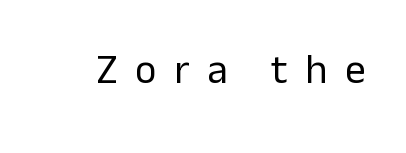
Observe the wide spacing: letters keep a clear distance from each other. Serifs: no, the terminals of the letterforms are clean. The letterforms sit at book weight or below. Note the varied advance widths — an 'i' is clearly narrower than an 'm'.
